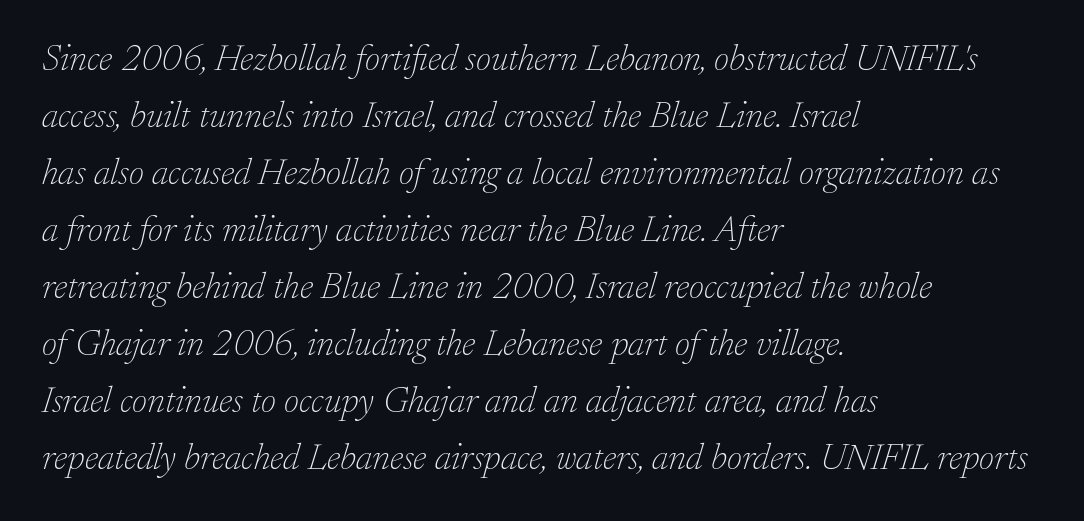
Q: Is the text bold? A: No.
Q: Is the text italic (slanted)? A: Yes, it leans right by about 17 degrees.
Q: Is the typeface a serif or a sans-serif typeface? A: Serif.
Q: Is the text underlined? A: No.
Q: How is the paragraph aligned? A: Left-aligned.
Q: Is the spacing between letters normal or unusually wide? A: Normal.
Q: Is the spacing between lines tight, normal or loose? A: Normal.
Q: Width (condensed, normal, or wide)? A: Normal.
Q: Stroke contrast? A: Low.
Q: x-height? A: Small.
Q: Monospaced? A: No.
